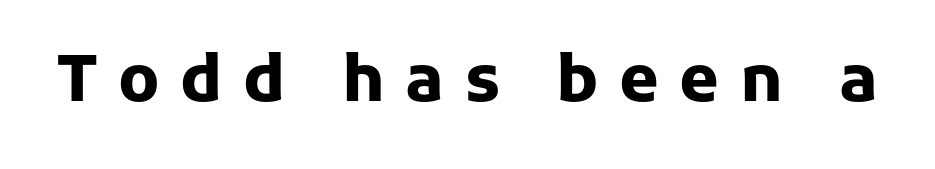
Q: Is the text bold? A: Yes.
Q: Is the text italic (slanted)? A: No, it is upright.
Q: Is the typeface a serif or a sans-serif typeface? A: Sans-serif.
Q: Is the text underlined? A: No.
Q: Is the spacing between letters normal or unusually wide? A: Unusually wide.
Q: Width (condensed, normal, or wide)? A: Normal.
Q: Stroke contrast? A: Low.
Q: x-height? A: Medium.
Q: Monospaced? A: No.
